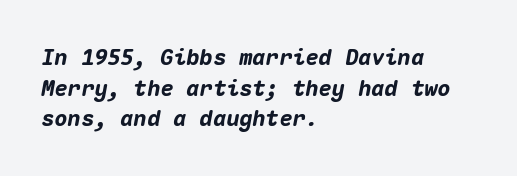
Does the lettering tilt? It does — this is italic. How are the letters spaced? Ordinarily, with no added tracking. The sample has been set heavy, in full bold. The space beneath each line is pristine and unruled. Compared with a centered layout, this one pins lines to the left instead. Horizontal bands of white between lines are of average thickness.
